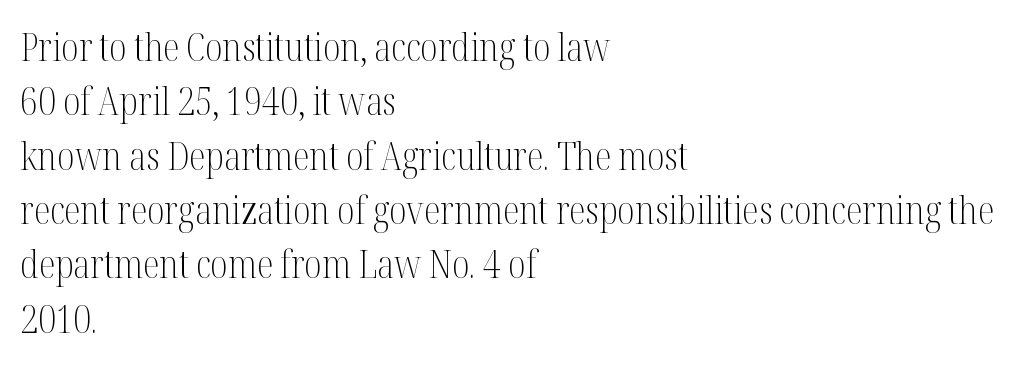
The image shows 38 px light, condensed serif type, upright; set left-aligned, normal line spacing (1.43x), normal letter spacing, not underlined; medium stroke contrast and a medium x-height.
